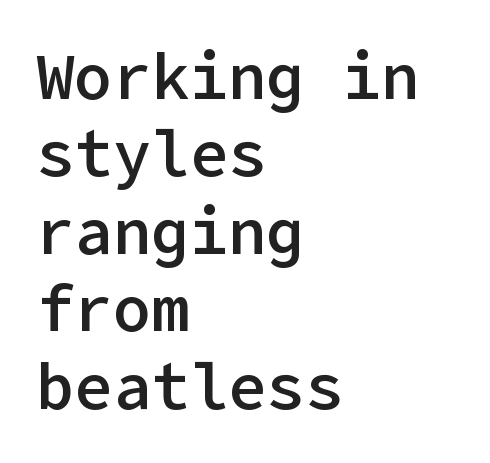
The image shows 64 px semibold sans-serif type, upright; set left-aligned, line spacing 1.21x, normal letter spacing, not underlined; low stroke contrast and a medium x-height.
